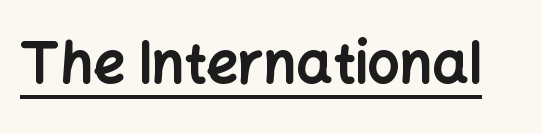
{"serif": "no", "italic": "no", "bold": "yes", "weight": "bold", "width": "normal", "stroke_contrast": "low", "x_height": "medium", "monospaced": "no", "underline": "yes", "letter_spacing": "normal", "letter_spacing_em": 0.0, "glyph_px": 56}
